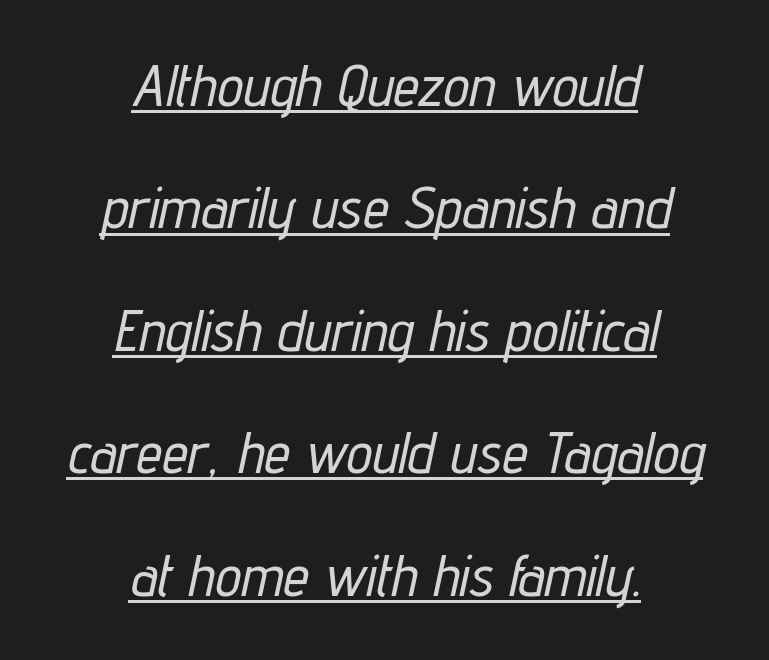
Each line of the rendering has a horizontal stroke beneath the glyphs. How would I describe the line gaps? Wide and relaxed. Visually the block forms a symmetrical silhouette, jagged on both flanks. Does extra space separate the letters? No, they use regular spacing.
